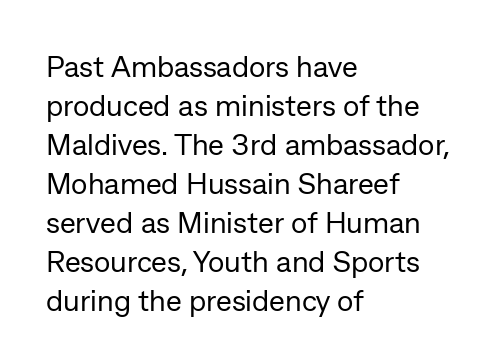
{"serif": "no", "italic": "no", "bold": "no", "weight": "regular", "width": "normal", "stroke_contrast": "low", "x_height": "medium", "monospaced": "no", "underline": "no", "align": "left", "line_spacing": "normal", "line_spacing_ratio": 1.3, "letter_spacing": "normal", "letter_spacing_em": 0.0, "glyph_px": 30}
